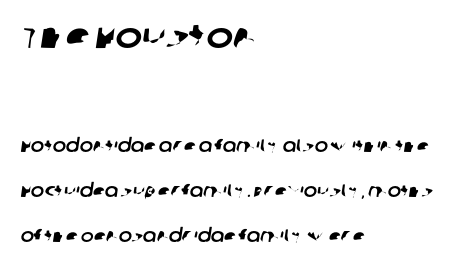
The image shows 36 px sans-serif type; set left-aligned, loose line spacing (2.49x), normal letter spacing, not underlined; the first (top) block is 2.0x larger; low stroke contrast and a large x-height.
